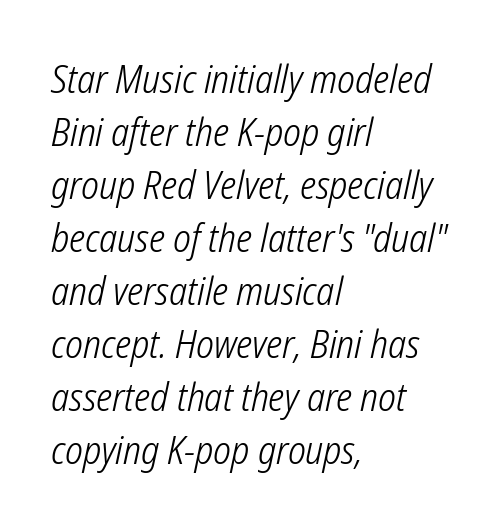
The image shows 39 px light, condensed type, italic (leaning right); set left-aligned, normal line spacing (1.36x), normal letter spacing, not underlined; low stroke contrast and a medium x-height.
